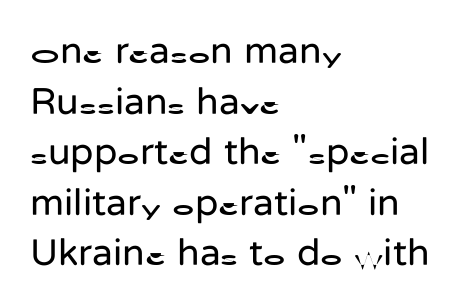
{"serif": "no", "italic": "no", "bold": "no", "weight": "regular", "width": "normal", "stroke_contrast": "low", "x_height": "medium", "monospaced": "no", "underline": "no", "align": "left", "line_spacing": "normal", "line_spacing_ratio": 1.33, "letter_spacing": "normal", "letter_spacing_em": 0.0, "glyph_px": 38}
